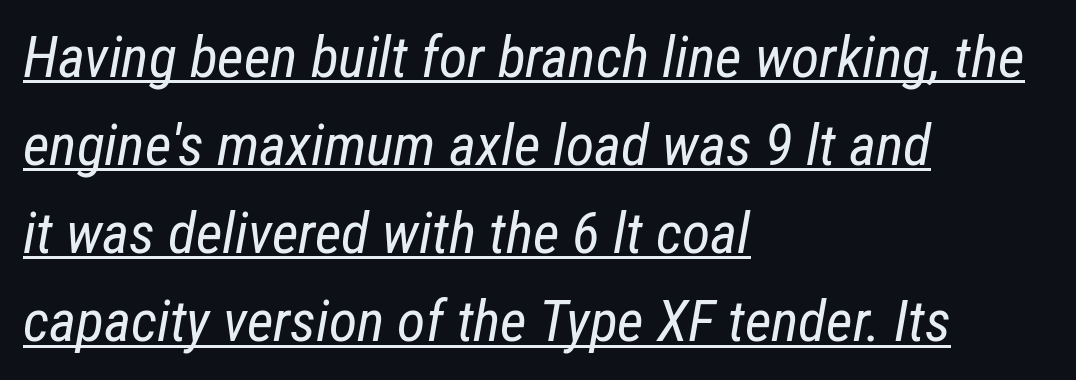
Underlining? Definitely there. Baseline-to-baseline distance is the conventional proportion of letter height. The glyphs look as if they've been sheared to an angle. Stems here are at most as thick as an everyday book face.
